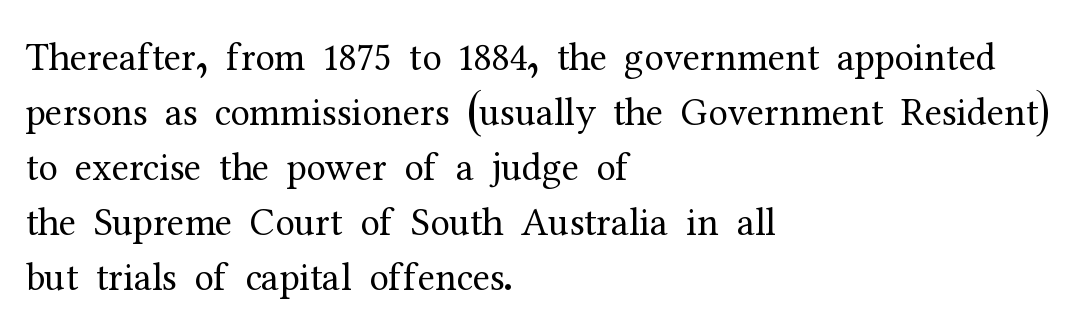
The zone under the glyphs is completely vacant. Stems and bowls with no extra thickness — not bold. If you measured baseline to baseline, you'd find a middling distance. Note the varied advance widths — an 'i' is clearly narrower than an 'm'.
